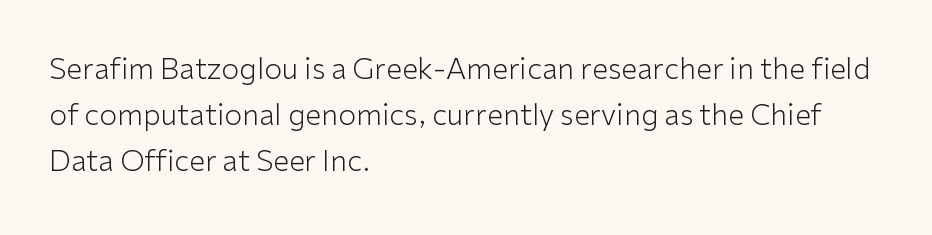
{"serif": "no", "italic": "no", "bold": "no", "weight": "light", "width": "normal", "stroke_contrast": "low", "x_height": "medium", "monospaced": "no", "underline": "no", "align": "left", "line_spacing": "normal", "line_spacing_ratio": 1.59, "letter_spacing": "normal", "letter_spacing_em": 0.0, "glyph_px": 29}
